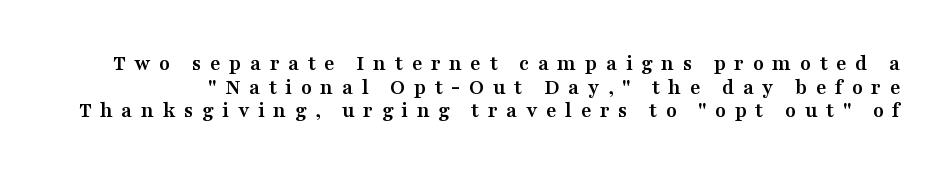
Q: Is the text bold? A: Yes.
Q: Is the text italic (slanted)? A: No, it is upright.
Q: Is the text underlined? A: No.
Q: Is the spacing between letters normal or unusually wide? A: Unusually wide.
Q: Is the spacing between lines tight, normal or loose? A: Tight.
